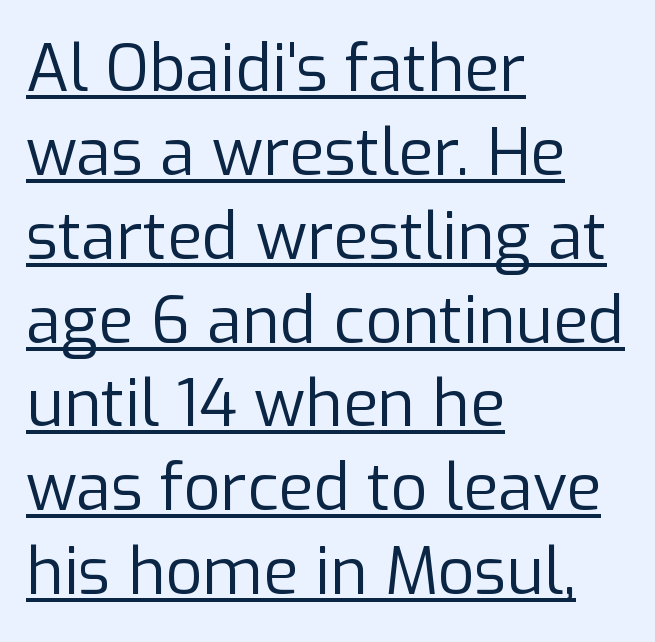
Vertically, the passage feels balanced, rows spaced as you'd expect. The typography opts for an upright posture over an oblique one. These lines are composed in type without serifs. Compared with a typical body face, this is equally light or lighter still. Line starts are locked; line ends wander.
